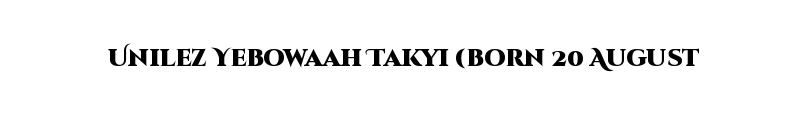
{"italic": "no", "bold": "yes", "underline": "no", "letter_spacing": "normal", "letter_spacing_em": 0.0, "glyph_px": 24}
